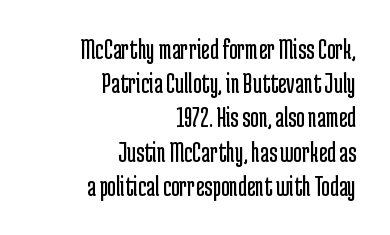
{"serif": "no", "italic": "no", "bold": "no", "weight": "regular", "width": "condensed", "stroke_contrast": "low", "x_height": "medium", "monospaced": "no", "underline": "no", "align": "right", "line_spacing_ratio": 1.18, "letter_spacing": "normal", "letter_spacing_em": 0.0, "glyph_px": 29}
